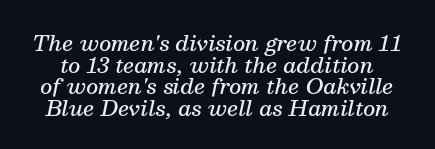
The specimen reads as italic at a glance. This block would grow much taller if given ordinary leading; it's compressed now. Short note: letters normally spaced. The zone under the glyphs is completely vacant. Typographic density is moderately raised because the face is semibold.
